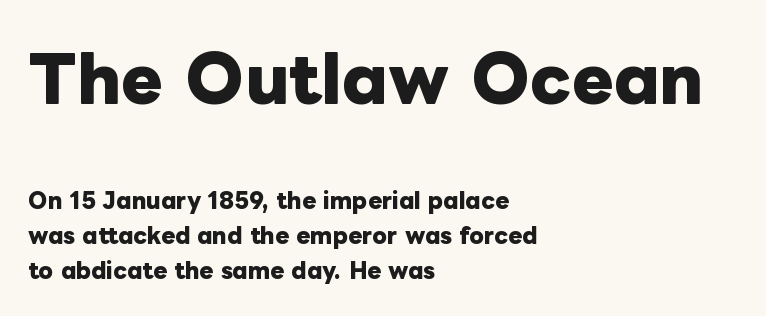
Spacing verdict: proportional, widths tailored to each character. The passage is arranged the way most books set body copy — flush left. The specimen reads as upright at a glance. Which of the two is more prominent by size? The first, at the top. Look at the tracking — it's just the regular setting, nothing added. I'd describe the lettering as bold — thick and assertive.
